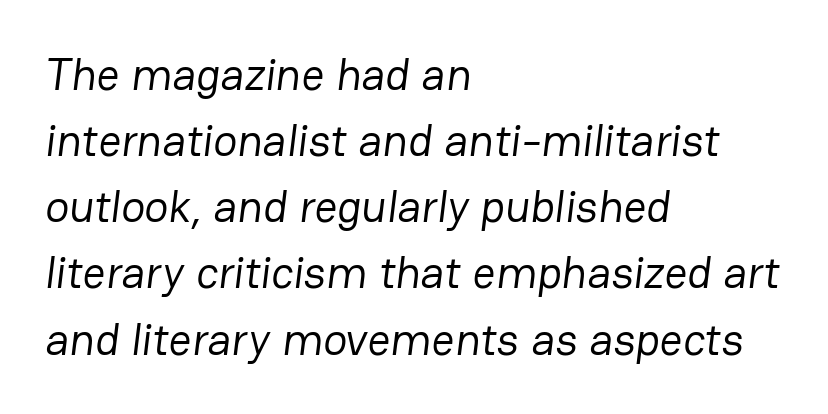
The image shows 45 px regular-weight sans-serif type; set left-aligned, normal line spacing (1.47x), normal letter spacing, not underlined; low stroke contrast and a medium x-height.
